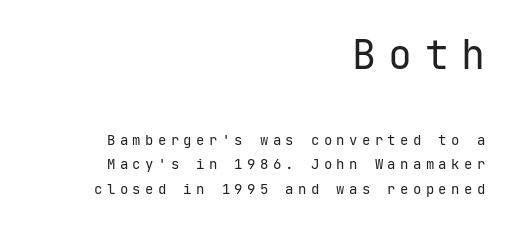
The image shows 40 px regular-weight sans-serif type, upright, monospaced; set right-aligned, line spacing 1.73x, unusually wide letter spacing (+0.31 em), not underlined; the first (top) block is 2.86x larger; low stroke contrast and a medium x-height.
